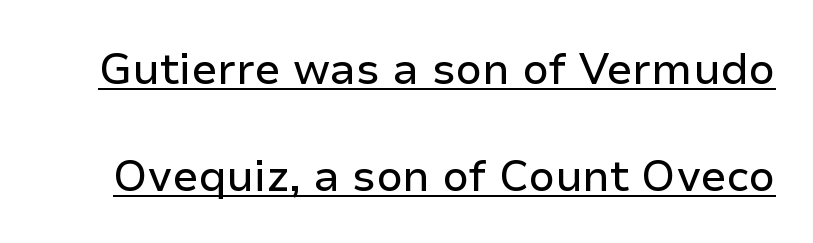
{"serif": "no", "italic": "no", "width": "normal", "stroke_contrast": "low", "x_height": "medium", "monospaced": "no", "underline": "yes", "line_spacing": "loose", "line_spacing_ratio": 2.49, "letter_spacing": "normal", "letter_spacing_em": 0.0, "glyph_px": 43}
